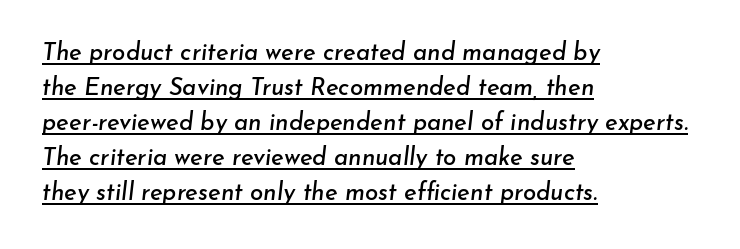
{"italic": "yes", "lean": "right", "slant_degrees": 7, "underline": "yes", "align": "left", "line_spacing": "normal", "line_spacing_ratio": 1.46, "letter_spacing": "normal", "letter_spacing_em": 0.0, "glyph_px": 24}
